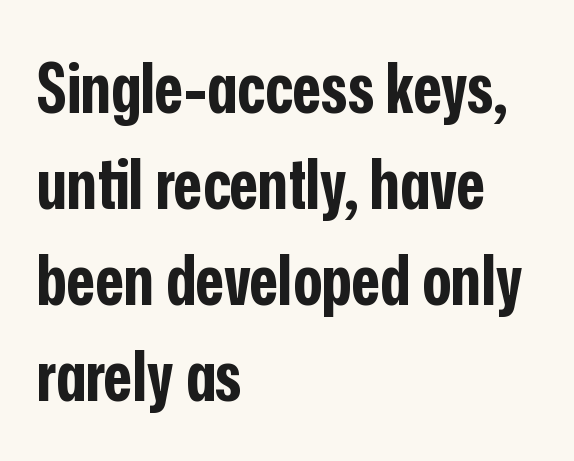
The image shows 69 px bold, condensed sans-serif type, upright; set left-aligned, normal line spacing (1.39x), normal letter spacing, not underlined; low stroke contrast and a medium x-height.
